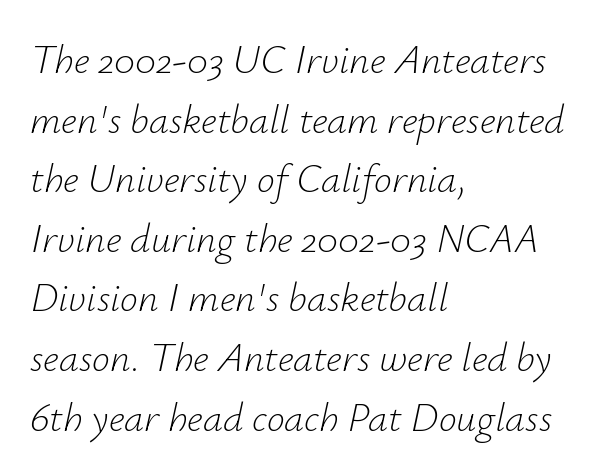
Q: Is the text bold? A: No.
Q: Is the text italic (slanted)? A: Yes, it leans right by about 12 degrees.
Q: Is the text underlined? A: No.
Q: How is the paragraph aligned? A: Left-aligned.
Q: Is the spacing between letters normal or unusually wide? A: Normal.
Q: Is the spacing between lines tight, normal or loose? A: Normal.
Q: Width (condensed, normal, or wide)? A: Normal.
Q: Stroke contrast? A: Low.
Q: x-height? A: Small.
Q: Monospaced? A: No.
